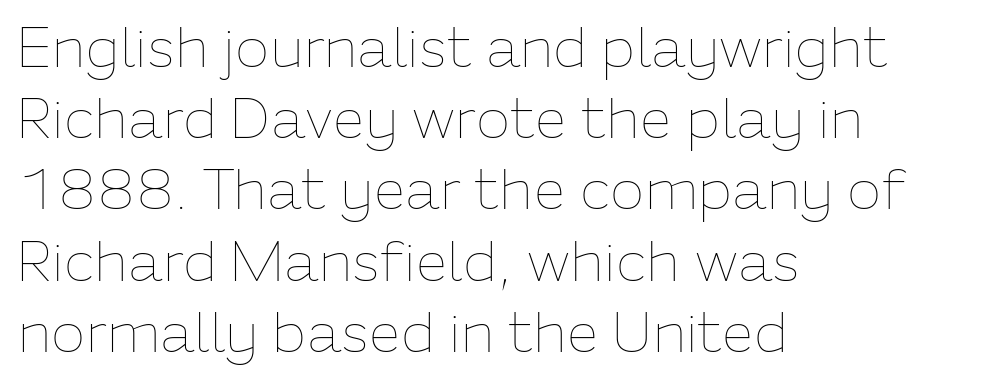
The image shows 57 px thin type, upright; set left-aligned, normal line spacing (1.25x), normal letter spacing, not underlined; low stroke contrast and a medium x-height.
